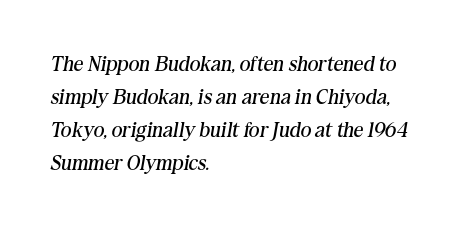
Baseline-to-baseline distance is the conventional proportion of letter height. The horizontal fit of the characters is conventional and even. Each row of text sits above clean, open space. The rendering anchors every line to the left-hand side.
